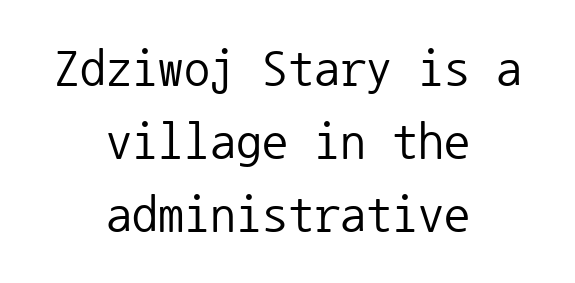
Q: Is the text bold? A: No.
Q: Is the text italic (slanted)? A: No, it is upright.
Q: Is the typeface a serif or a sans-serif typeface? A: Sans-serif.
Q: Is the text underlined? A: No.
Q: How is the paragraph aligned? A: Centered.
Q: Is the spacing between letters normal or unusually wide? A: Normal.
Q: Is the spacing between lines tight, normal or loose? A: Normal.
Q: Width (condensed, normal, or wide)? A: Normal.
Q: Stroke contrast? A: Low.
Q: x-height? A: Medium.
Q: Monospaced? A: Yes.
